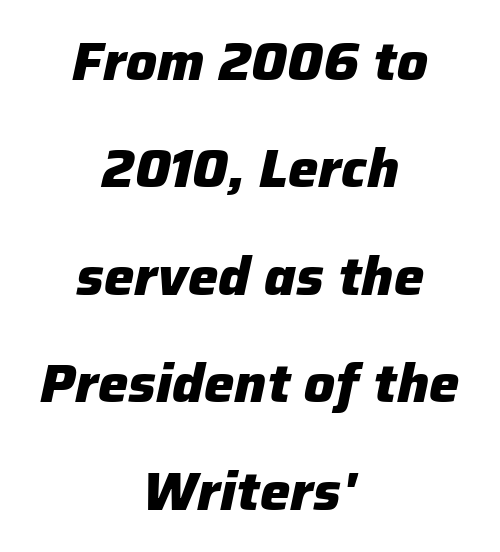
The image shows 54 px heavy type, italic (leaning right); set centered, loose line spacing (1.99x), normal letter spacing, not underlined; low stroke contrast and a medium x-height.
